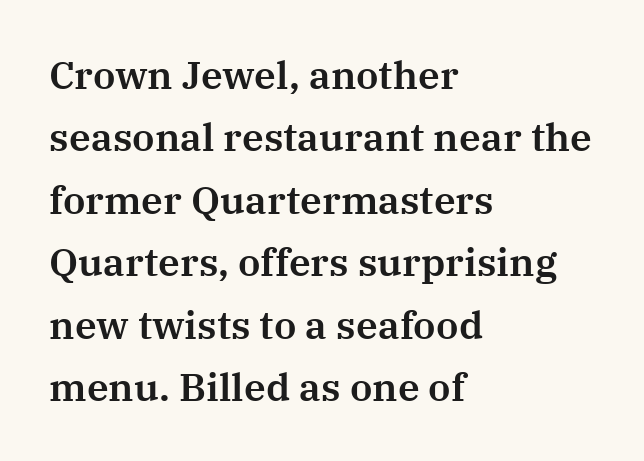
Q: Is the text italic (slanted)? A: No, it is upright.
Q: Is the typeface a serif or a sans-serif typeface? A: Serif.
Q: Is the text underlined? A: No.
Q: How is the paragraph aligned? A: Left-aligned.
Q: Is the spacing between letters normal or unusually wide? A: Normal.
Q: Is the spacing between lines tight, normal or loose? A: Normal.
Q: Width (condensed, normal, or wide)? A: Normal.
Q: Stroke contrast? A: Medium.
Q: x-height? A: Medium.
Q: Monospaced? A: No.
